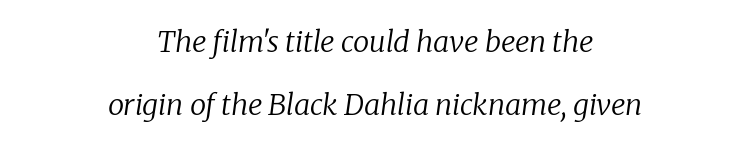
Q: Is the text bold? A: No.
Q: Is the text italic (slanted)? A: Yes, it leans right by about 8 degrees.
Q: Is the typeface a serif or a sans-serif typeface? A: Serif.
Q: Is the text underlined? A: No.
Q: How is the paragraph aligned? A: Centered.
Q: Is the spacing between letters normal or unusually wide? A: Normal.
Q: Is the spacing between lines tight, normal or loose? A: Loose.
Q: Width (condensed, normal, or wide)? A: Normal.
Q: Stroke contrast? A: Low.
Q: x-height? A: Medium.
Q: Monospaced? A: No.
